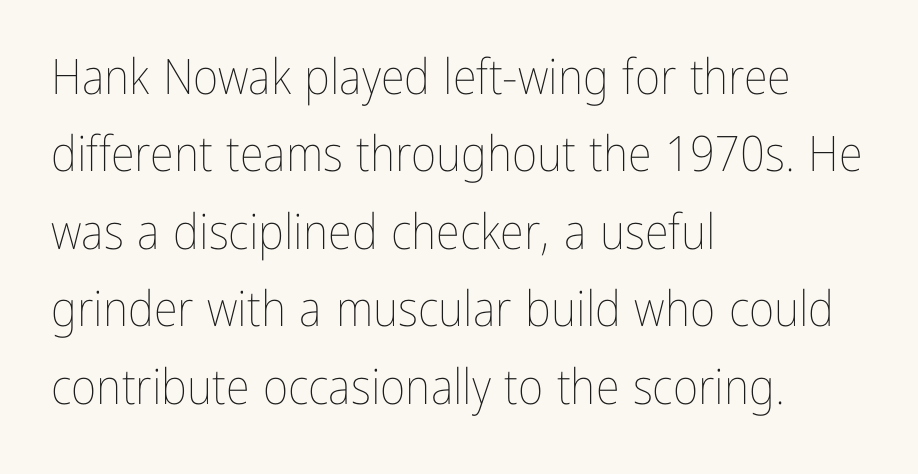
{"italic": "no", "bold": "no", "weight": "thin", "width": "condensed", "stroke_contrast": "low", "x_height": "medium", "monospaced": "no", "underline": "no", "align": "left", "line_spacing": "normal", "line_spacing_ratio": 1.58, "letter_spacing": "normal", "letter_spacing_em": 0.0, "glyph_px": 49}
